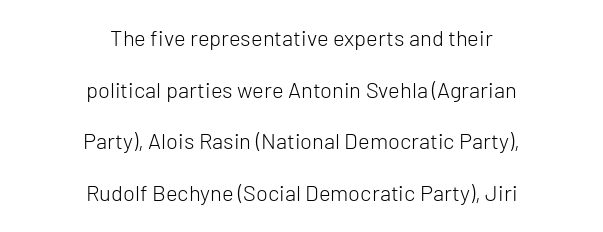
The image shows 22 px text type, upright; set centered, loose line spacing (2.35x), normal letter spacing, not underlined.
